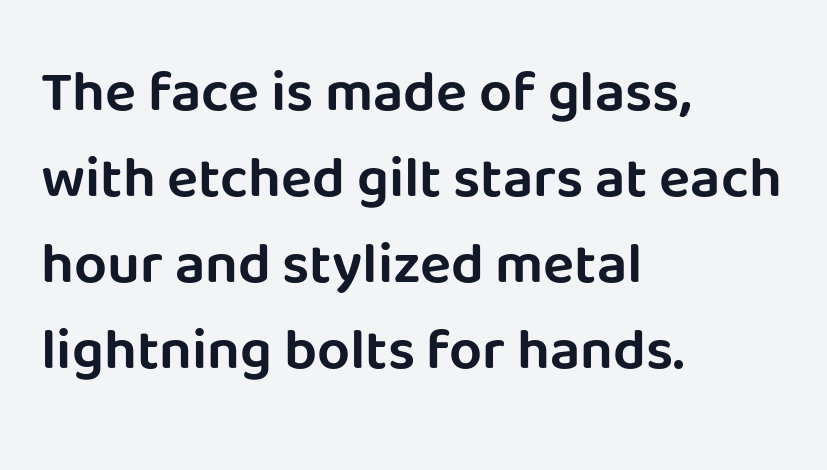
Q: Is the text italic (slanted)? A: No, it is upright.
Q: Is the typeface a serif or a sans-serif typeface? A: Sans-serif.
Q: Is the text underlined? A: No.
Q: How is the paragraph aligned? A: Left-aligned.
Q: Is the spacing between letters normal or unusually wide? A: Normal.
Q: Is the spacing between lines tight, normal or loose? A: Normal.
Q: Width (condensed, normal, or wide)? A: Normal.
Q: Stroke contrast? A: Low.
Q: x-height? A: Large.
Q: Monospaced? A: No.
